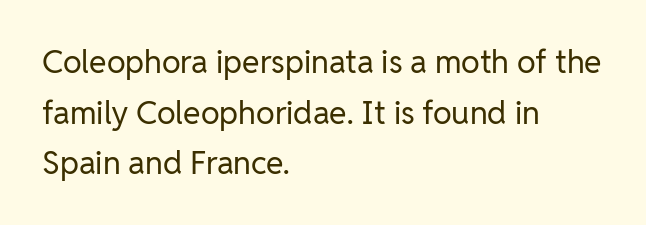
{"serif": "no", "italic": "no", "bold": "no", "weight": "regular", "width": "normal", "stroke_contrast": "low", "x_height": "medium", "monospaced": "no", "underline": "no", "align": "left", "line_spacing": "normal", "line_spacing_ratio": 1.58, "letter_spacing": "normal", "letter_spacing_em": 0.0, "glyph_px": 32}
